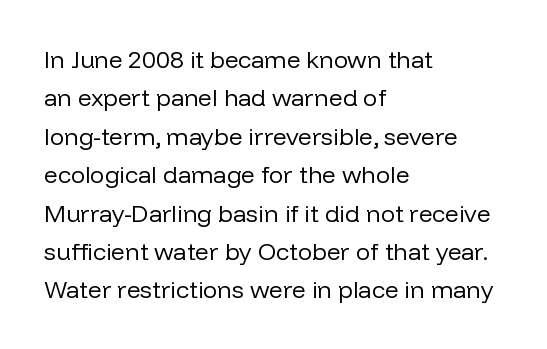
The image shows 24 px text type, upright; set left-aligned, normal line spacing (1.6x), normal letter spacing, not underlined.
